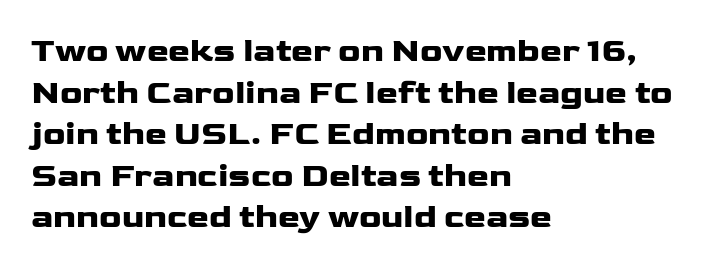
Serifs: no, the terminals of the letterforms are clean. The typography opts for an upright posture over an oblique one. Every row of glyphs begins at an identical x-position on the left. The line-height multiplier appears to be the usual default. Here the designer chose a conventional face with non-uniform glyph widths. No word sits above an underline.
